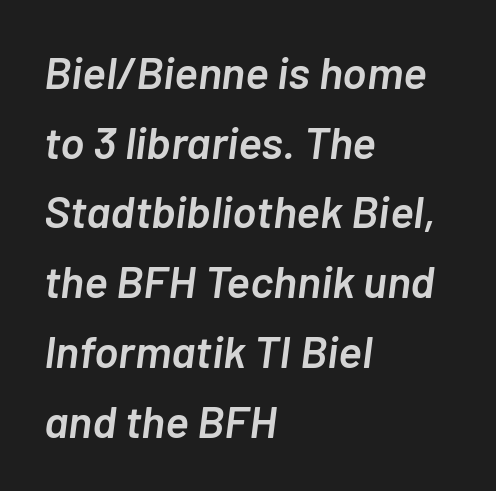
Q: Is the text bold? A: Semi-bold.
Q: Is the text italic (slanted)? A: Yes, it leans right by about 7 degrees.
Q: Is the text underlined? A: No.
Q: How is the paragraph aligned? A: Left-aligned.
Q: Is the spacing between letters normal or unusually wide? A: Normal.
Q: Is the spacing between lines tight, normal or loose? A: Normal.
Q: Width (condensed, normal, or wide)? A: Normal.
Q: Stroke contrast? A: Low.
Q: x-height? A: Medium.
Q: Monospaced? A: No.
